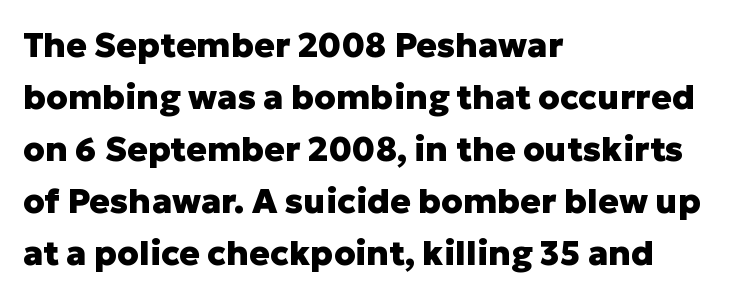
{"serif": "no", "italic": "no", "bold": "yes", "weight": "heavy", "width": "normal", "stroke_contrast": "low", "x_height": "medium", "monospaced": "no", "underline": "no", "align": "left", "line_spacing": "normal", "line_spacing_ratio": 1.53, "letter_spacing": "normal", "letter_spacing_em": 0.0, "glyph_px": 34}
